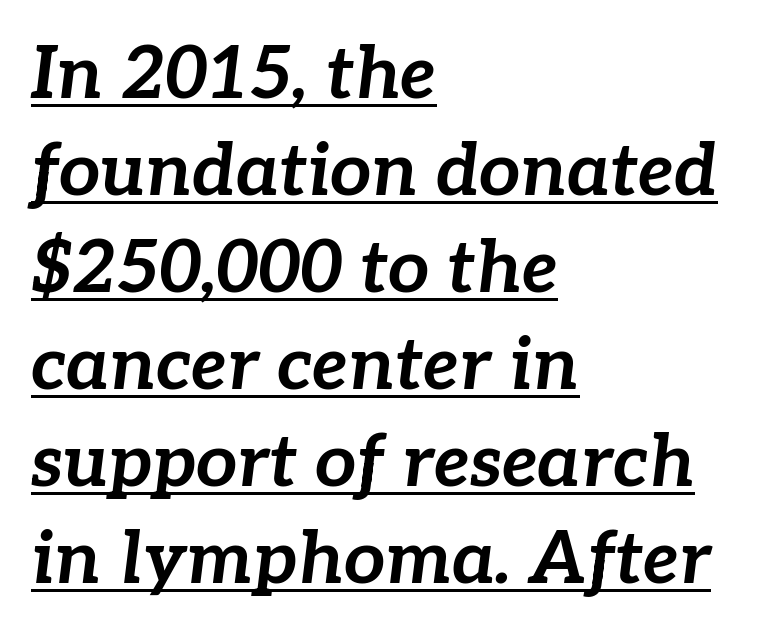
Q: Is the text bold? A: Yes.
Q: Is the text italic (slanted)? A: Yes, it leans right by about 7 degrees.
Q: Is the text underlined? A: Yes.
Q: How is the paragraph aligned? A: Left-aligned.
Q: Is the spacing between letters normal or unusually wide? A: Normal.
Q: Is the spacing between lines tight, normal or loose? A: Normal.
Q: Width (condensed, normal, or wide)? A: Normal.
Q: Stroke contrast? A: Low.
Q: x-height? A: Medium.
Q: Monospaced? A: No.
